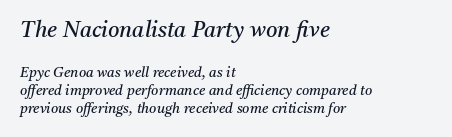
A clean baseline with only descenders dipping below it. The text block is weighted toward the left margin, trailing off unevenly rightward. No letter is thick-stroked: the sample isn't bold. Summary of vertical rhythm: regular, with standard interline spacing. There's an unmistakable incline to the writing here. The designer gave the opening block more size than the closing block.
